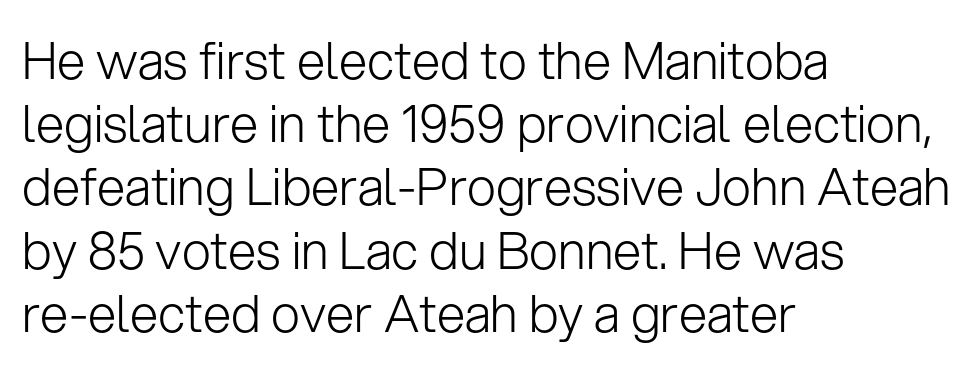
Q: Is the text bold? A: No.
Q: Is the text italic (slanted)? A: No, it is upright.
Q: Is the typeface a serif or a sans-serif typeface? A: Sans-serif.
Q: Is the text underlined? A: No.
Q: How is the paragraph aligned? A: Left-aligned.
Q: Is the spacing between letters normal or unusually wide? A: Normal.
Q: Width (condensed, normal, or wide)? A: Normal.
Q: Stroke contrast? A: Low.
Q: x-height? A: Medium.
Q: Monospaced? A: No.
